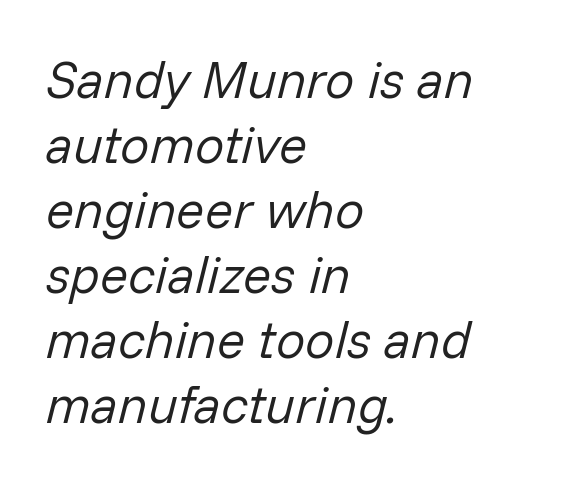
Q: Is the text bold? A: No.
Q: Is the text italic (slanted)? A: Yes, it leans right by about 14 degrees.
Q: Is the text underlined? A: No.
Q: How is the paragraph aligned? A: Left-aligned.
Q: Is the spacing between letters normal or unusually wide? A: Normal.
Q: Is the spacing between lines tight, normal or loose? A: Normal.
Q: Width (condensed, normal, or wide)? A: Normal.
Q: Stroke contrast? A: Low.
Q: x-height? A: Medium.
Q: Monospaced? A: No.
